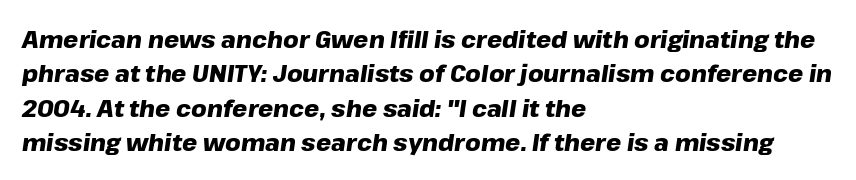
The image shows 24 px bold type, italic (leaning right); set left-aligned, normal line spacing (1.43x), normal letter spacing, not underlined.
